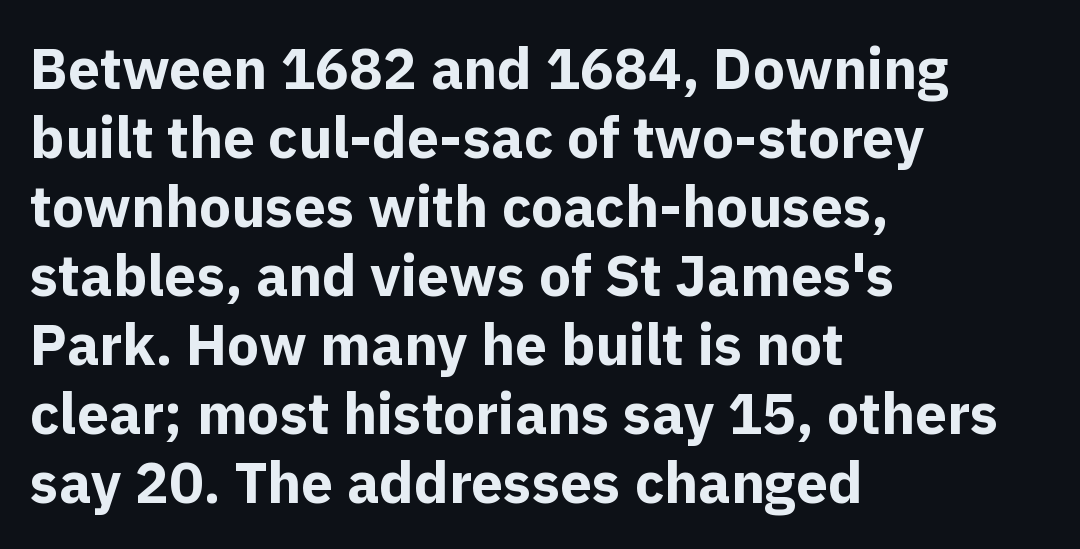
Serif or sans? Sans — the stroke terminals are bare. Notice how thick the strokes are: this is what a full bold looks like. Short and long lines alike share a common starting point at left. These lines were composed using upright roman letters. Think of a printed novel: that variable character pitch is what you see here.
